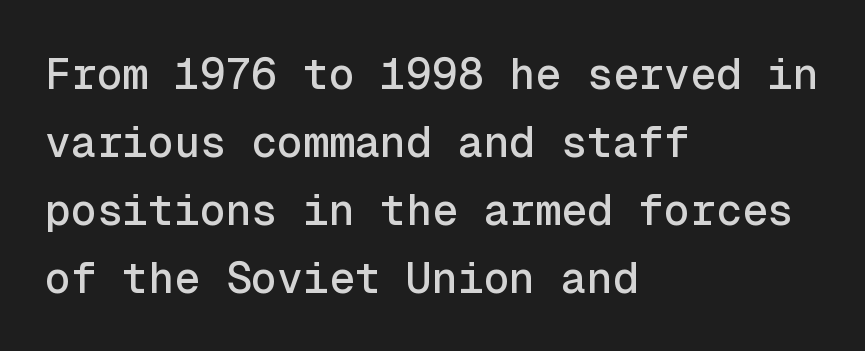
Italic? Not at all — the glyphs are vertical. Each line starts at the same left margin while the right side varies. A typesetter would call this monospace, since all characters share one set width. A typesetter would call this leading conventional body-copy spacing. This sample uses a sans-serif face.
